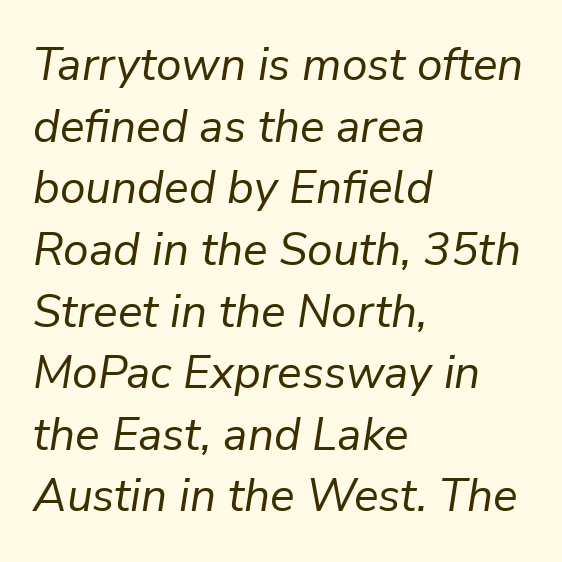
The image shows 46 px regular-weight type, italic (leaning right); set left-aligned, normal line spacing (1.34x), normal letter spacing, not underlined; low stroke contrast and a medium x-height.
